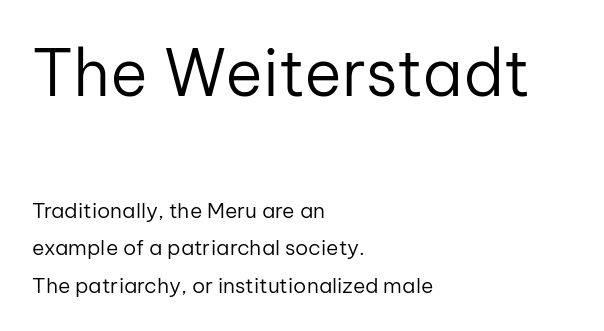
{"serif": "no", "italic": "no", "bold": "no", "weight": "regular", "width": "normal", "stroke_contrast": "low", "x_height": "medium", "monospaced": "no", "underline": "no", "align": "left", "line_spacing_ratio": 1.78, "letter_spacing": "normal", "letter_spacing_em": 0.0, "larger_block": "first", "size_ratio": 3.05, "glyph_px": 64}
